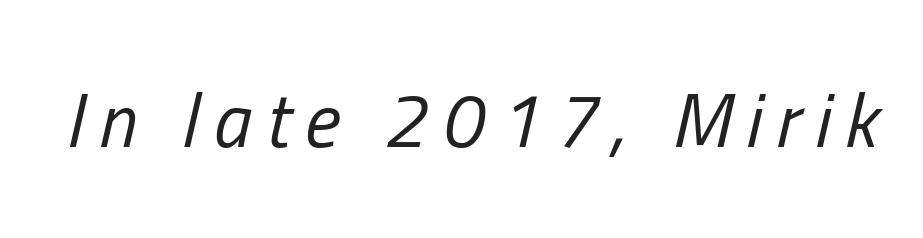
Italic: yes, the glyphs are oblique. A typesetter would call this proportional, since set widths differ per character. On a weight scale, this lands at 450 or below. Underline: absent.
